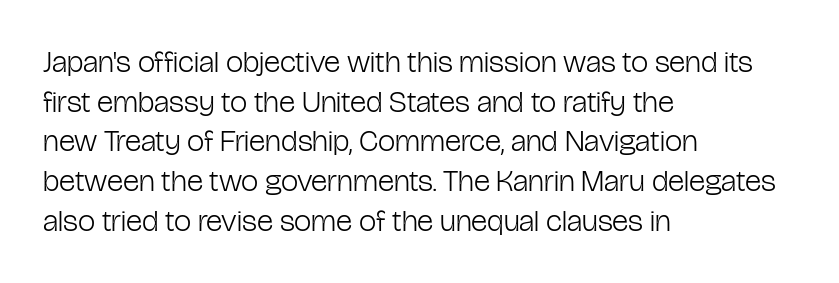
Q: Is the text bold? A: No.
Q: Is the text italic (slanted)? A: No, it is upright.
Q: Is the typeface a serif or a sans-serif typeface? A: Sans-serif.
Q: Is the text underlined? A: No.
Q: How is the paragraph aligned? A: Left-aligned.
Q: Is the spacing between letters normal or unusually wide? A: Normal.
Q: Is the spacing between lines tight, normal or loose? A: Normal.
Q: Width (condensed, normal, or wide)? A: Condensed.
Q: Stroke contrast? A: Low.
Q: x-height? A: Medium.
Q: Monospaced? A: No.
